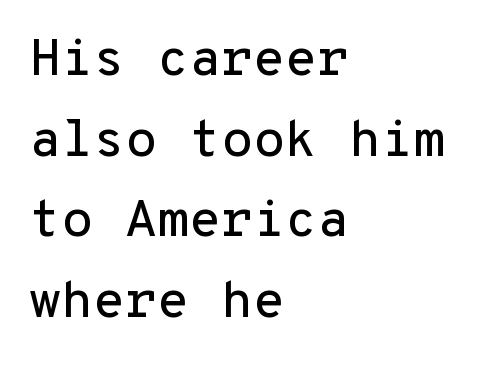
{"serif": "no", "italic": "no", "width": "normal", "stroke_contrast": "low", "x_height": "medium", "monospaced": "yes", "underline": "no", "align": "left", "line_spacing": "normal", "line_spacing_ratio": 1.55, "letter_spacing": "normal", "letter_spacing_em": 0.0, "glyph_px": 52}
